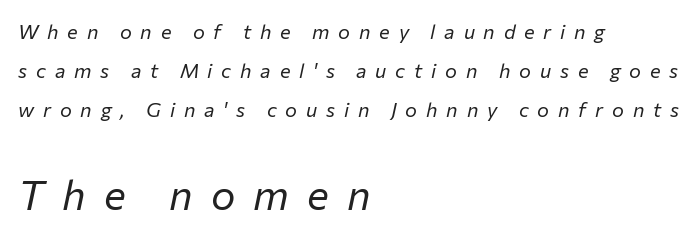
{"italic": "yes", "lean": "right", "slant_degrees": 12, "bold": "no", "weight": "regular", "width": "normal", "stroke_contrast": "low", "x_height": "medium", "monospaced": "no", "underline": "no", "align": "left", "line_spacing": "loose", "line_spacing_ratio": 1.96, "letter_spacing": "wide", "letter_spacing_em": 0.44, "larger_block": "second", "size_ratio": 2.05, "glyph_px": 41}
